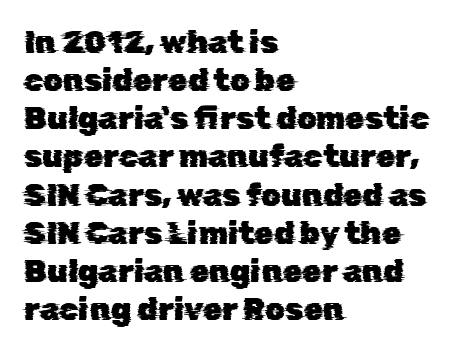
Q: Is the typeface a serif or a sans-serif typeface? A: Sans-serif.
Q: Is the text underlined? A: No.
Q: How is the paragraph aligned? A: Left-aligned.
Q: Is the spacing between letters normal or unusually wide? A: Normal.
Q: Width (condensed, normal, or wide)? A: Normal.
Q: Stroke contrast? A: Low.
Q: x-height? A: Medium.
Q: Monospaced? A: No.
